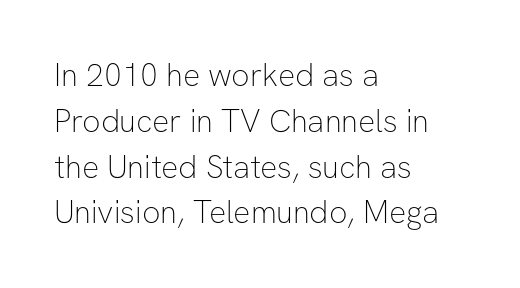
The image shows 32 px thin sans-serif type, upright; set left-aligned, normal line spacing (1.43x), normal letter spacing, not underlined; low stroke contrast and a medium x-height.
